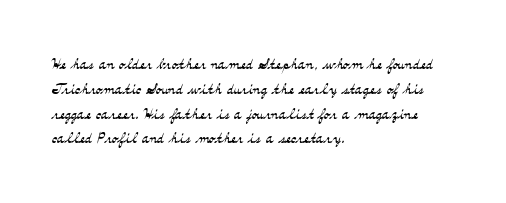
Q: Is the text bold? A: No.
Q: Is the text italic (slanted)? A: Yes.
Q: Is the text underlined? A: No.
Q: How is the paragraph aligned? A: Left-aligned.
Q: Is the spacing between letters normal or unusually wide? A: Normal.
